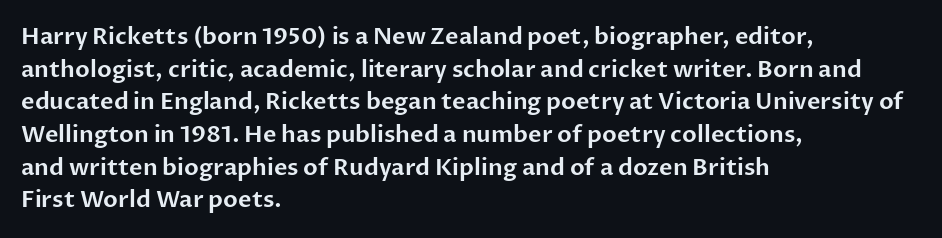
All the whitespace from short lines collects on the right. Standard letterfit; no display-style spreading of the glyphs. The area under the type is left untouched. Characters remain perfectly vertical along every line. If you measured baseline to baseline, you'd find a middling distance.
